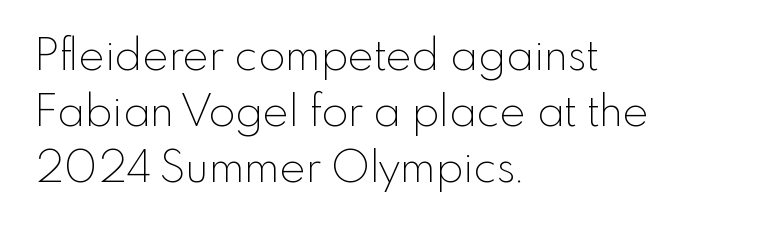
The glyphs are unaccompanied by any horizontal stroke below them. The letterforms sit at book weight or below. The face used here is a sans, in the tradition of grotesques and geometrics. The leading is moderate, giving the passage an even texture.
